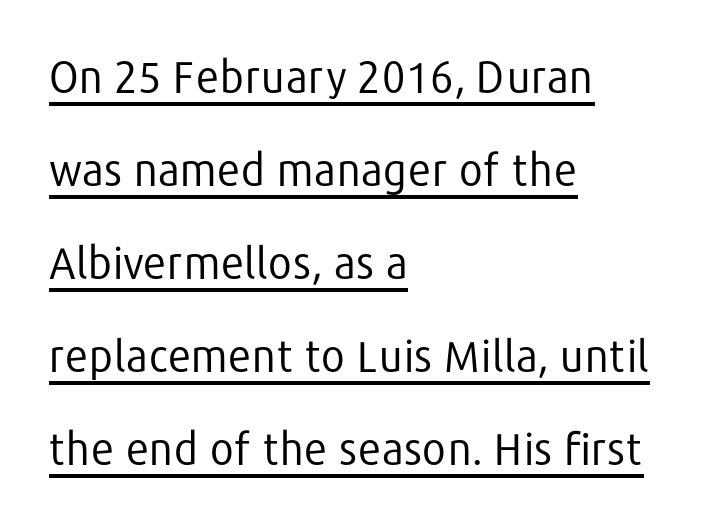
Q: Is the text bold? A: No.
Q: Is the text italic (slanted)? A: No, it is upright.
Q: Is the typeface a serif or a sans-serif typeface? A: Sans-serif.
Q: Is the text underlined? A: Yes.
Q: How is the paragraph aligned? A: Left-aligned.
Q: Is the spacing between letters normal or unusually wide? A: Normal.
Q: Is the spacing between lines tight, normal or loose? A: Loose.
Q: Width (condensed, normal, or wide)? A: Normal.
Q: Stroke contrast? A: Low.
Q: x-height? A: Medium.
Q: Monospaced? A: No.
